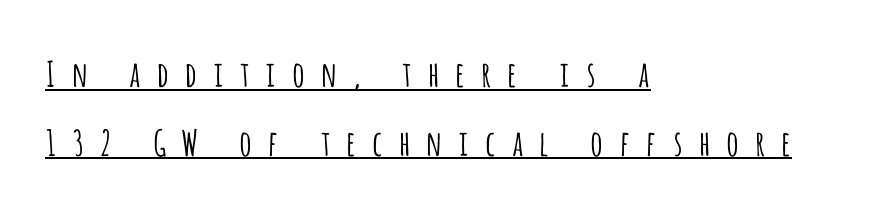
Q: Is the text bold? A: No.
Q: Is the text italic (slanted)? A: No, it is upright.
Q: Is the typeface a serif or a sans-serif typeface? A: Sans-serif.
Q: Is the text underlined? A: Yes.
Q: How is the paragraph aligned? A: Left-aligned.
Q: Is the spacing between letters normal or unusually wide? A: Unusually wide.
Q: Is the spacing between lines tight, normal or loose? A: Loose.
Q: Width (condensed, normal, or wide)? A: Condensed.
Q: Stroke contrast? A: Low.
Q: x-height? A: Large.
Q: Monospaced? A: No.
